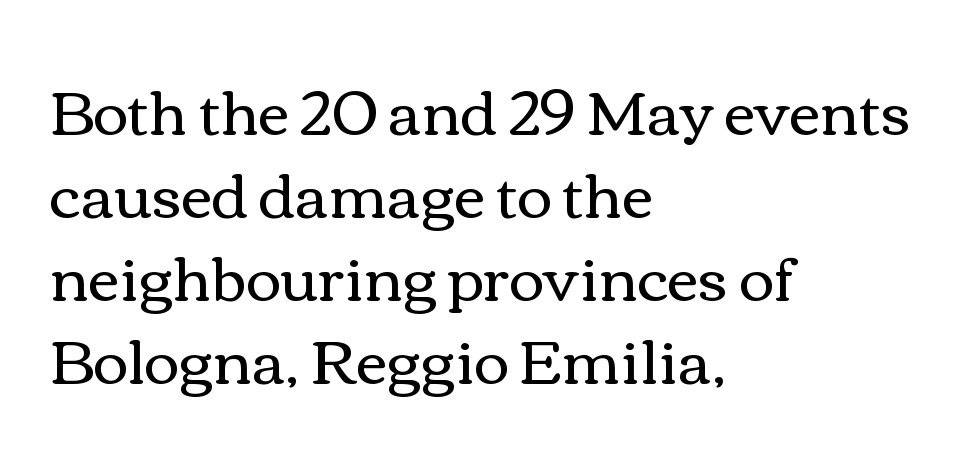
The tracking reads as untouched default to a designer's eye. The lettering stays uniformly vertical, giving the passage a roman look. Stems and bowls with no extra thickness — not bold. The typesetter chose a ragged-right arrangement here. The letters advance in unequal steps, a hallmark of proportional type.
